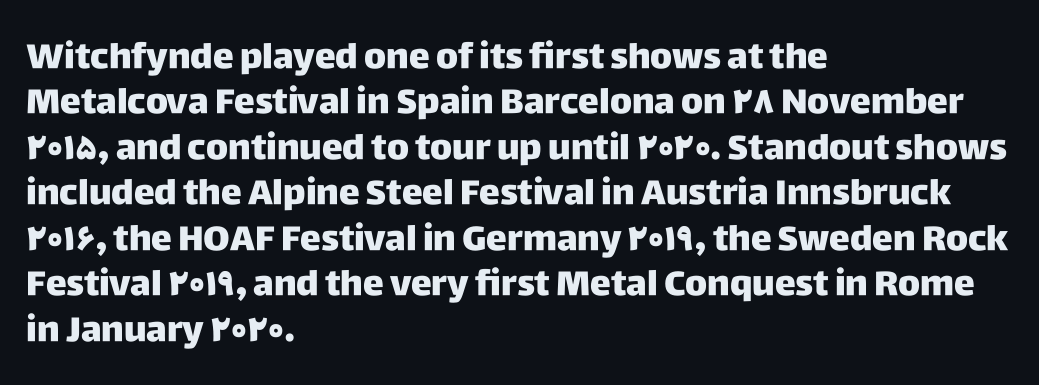
The gaps between neighbouring characters are ordinary and unremarkable. Spacing verdict: proportional, widths tailored to each character. Note: no serifs on the glyphs. This is roman type, the default non-slanted kind. Regarding leading, the lines here are spaced in the standard way. This rendering features lettering with no underline.
